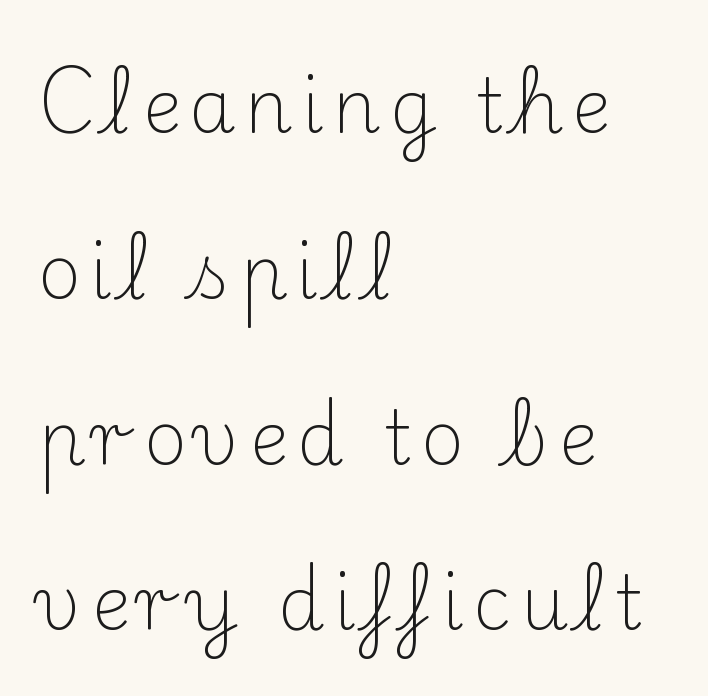
No italicization has been applied; the sample stays upright. Weight class: somewhere from thin through regular. What kind of face is this? One with serifs. A typesetter would call this proportional, since set widths differ per character. This block would shrink considerably if given ordinary leading; it's expanded now. In CSS terms this would be text-align: left.
